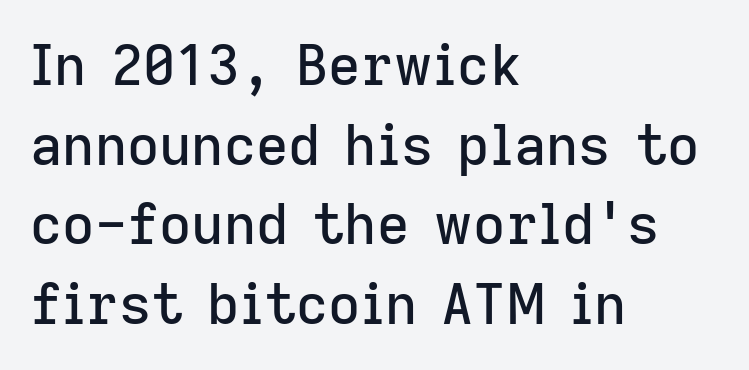
{"serif": "no", "italic": "no", "width": "normal", "stroke_contrast": "low", "x_height": "medium", "monospaced": "no", "underline": "no", "align": "left", "line_spacing": "normal", "line_spacing_ratio": 1.42, "letter_spacing": "normal", "letter_spacing_em": 0.0, "glyph_px": 56}
